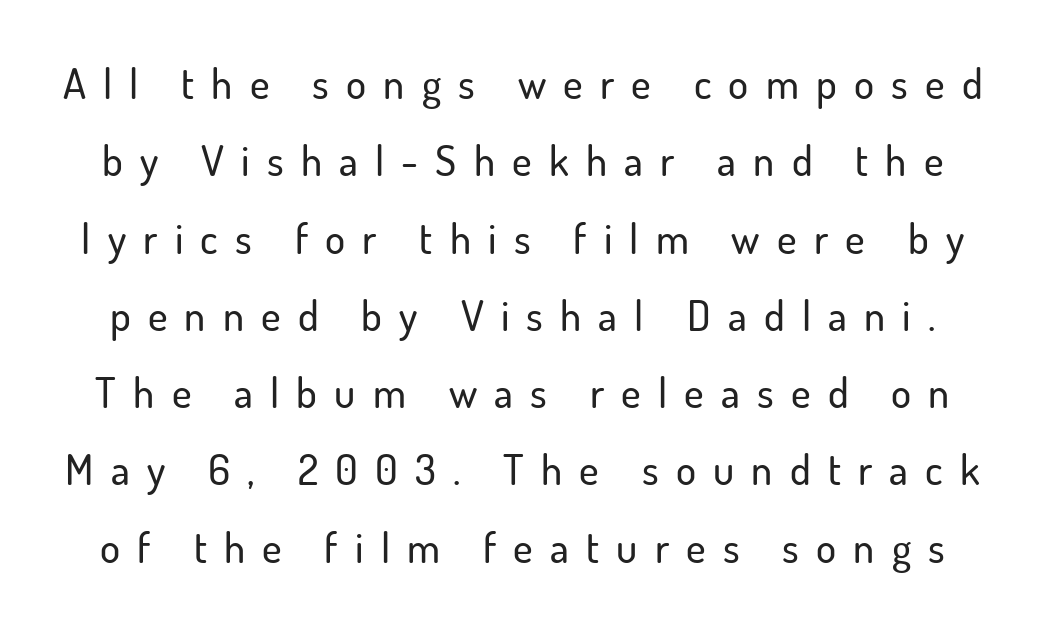
Q: Is the text italic (slanted)? A: No, it is upright.
Q: Is the typeface a serif or a sans-serif typeface? A: Sans-serif.
Q: Is the text underlined? A: No.
Q: Is the spacing between letters normal or unusually wide? A: Unusually wide.
Q: Width (condensed, normal, or wide)? A: Normal.
Q: Stroke contrast? A: Low.
Q: x-height? A: Small.
Q: Monospaced? A: No.
